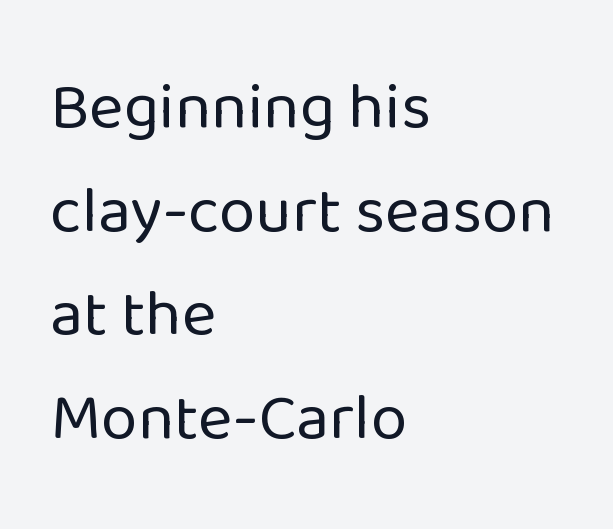
Q: Is the text bold? A: No.
Q: Is the text italic (slanted)? A: No, it is upright.
Q: Is the typeface a serif or a sans-serif typeface? A: Sans-serif.
Q: Is the text underlined? A: No.
Q: How is the paragraph aligned? A: Left-aligned.
Q: Is the spacing between letters normal or unusually wide? A: Normal.
Q: Is the spacing between lines tight, normal or loose? A: Normal.
Q: Width (condensed, normal, or wide)? A: Normal.
Q: Stroke contrast? A: Low.
Q: x-height? A: Medium.
Q: Monospaced? A: No.
